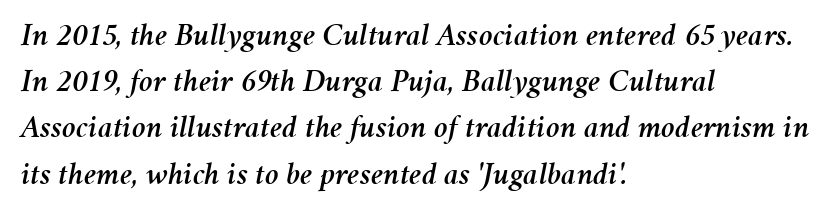
Q: Is the text italic (slanted)? A: Yes, it leans right by about 11 degrees.
Q: Is the text underlined? A: No.
Q: How is the paragraph aligned? A: Left-aligned.
Q: Is the spacing between letters normal or unusually wide? A: Normal.
Q: Is the spacing between lines tight, normal or loose? A: Normal.
Q: Width (condensed, normal, or wide)? A: Normal.
Q: Stroke contrast? A: Medium.
Q: x-height? A: Medium.
Q: Monospaced? A: No.
